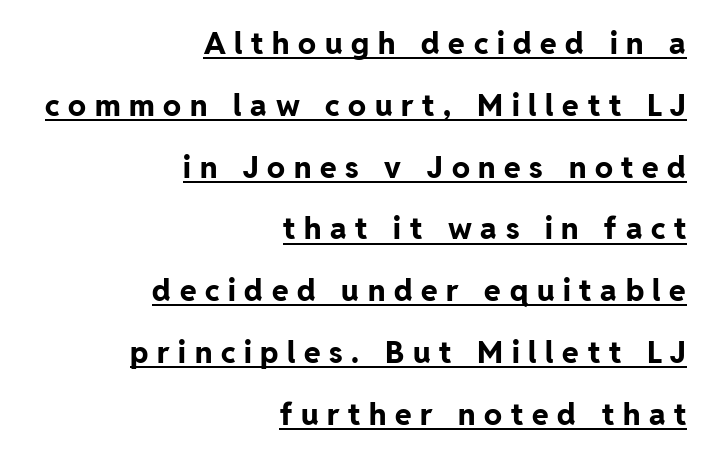
Notice the wide empty band between every row — that's loose leading. Here the designer chose a conventional face with non-uniform glyph widths. The type sits square on the baseline with zero lean. Chunky letters — that's bold for sure. The typesetter chose a ragged-left arrangement here.
